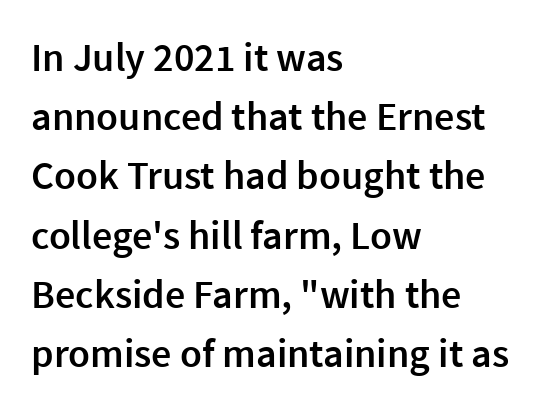
Check the space under the baseline: it is left empty. The face used here is proportionally spaced, like ordinary book or web type. Inter-character spacing is left at the font's built-in metrics. This sample is left-justified, so line endings fall wherever the words run out.
